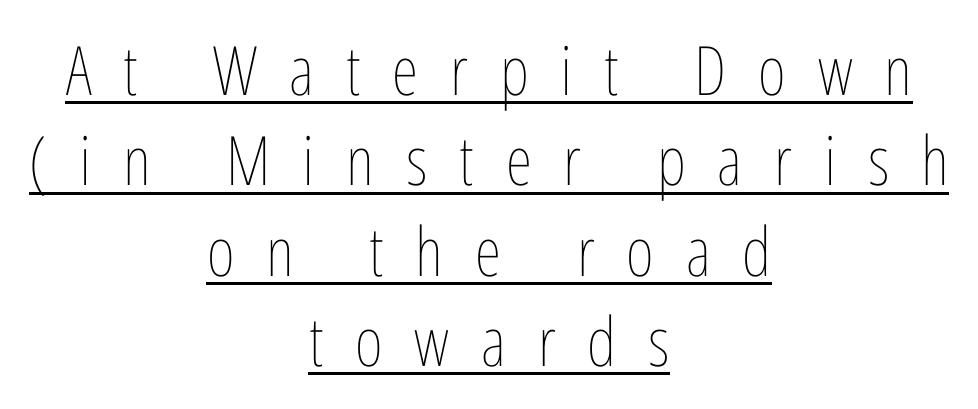
Q: Is the text bold? A: No.
Q: Is the text italic (slanted)? A: No, it is upright.
Q: Is the text underlined? A: Yes.
Q: How is the paragraph aligned? A: Centered.
Q: Is the spacing between letters normal or unusually wide? A: Unusually wide.
Q: Is the spacing between lines tight, normal or loose? A: Normal.
Q: Width (condensed, normal, or wide)? A: Condensed.
Q: Stroke contrast? A: Low.
Q: x-height? A: Medium.
Q: Monospaced? A: No.
